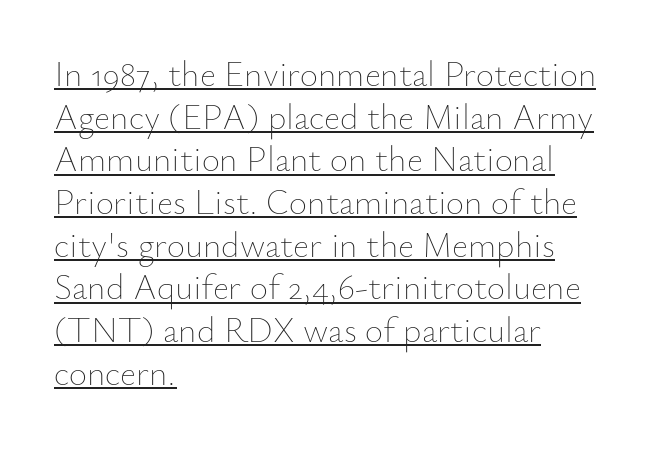
The font sits on the lighter half of the weight spectrum, regular included. Glyph-to-glyph distance matches everyday printed text. Teacher's note: observe the even left margin — that is flush-left alignment. A typographer would call this underscored text. Rendered with straight, roman letterforms.
